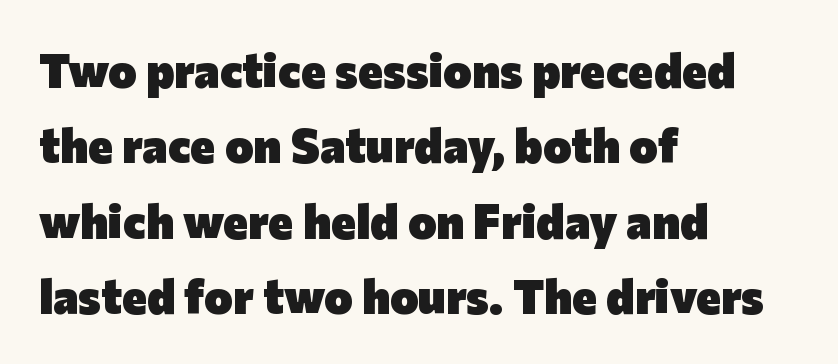
The image shows 48 px heavy sans-serif type, upright; set left-aligned, normal line spacing (1.57x), normal letter spacing, not underlined; low stroke contrast and a medium x-height.
